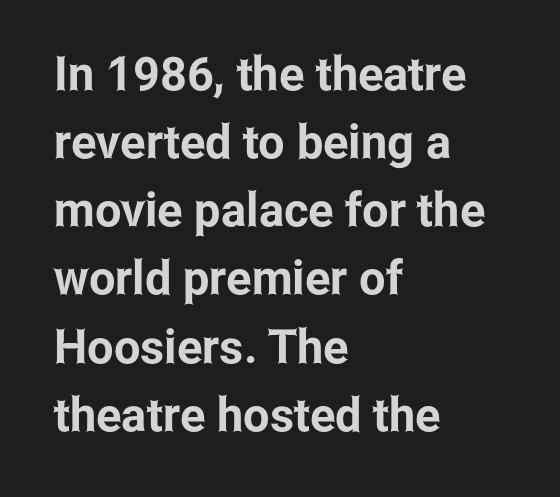
{"serif": "no", "italic": "no", "width": "condensed", "stroke_contrast": "low", "x_height": "medium", "monospaced": "no", "underline": "no", "align": "left", "line_spacing": "normal", "line_spacing_ratio": 1.45, "letter_spacing": "normal", "letter_spacing_em": 0.0, "glyph_px": 47}
